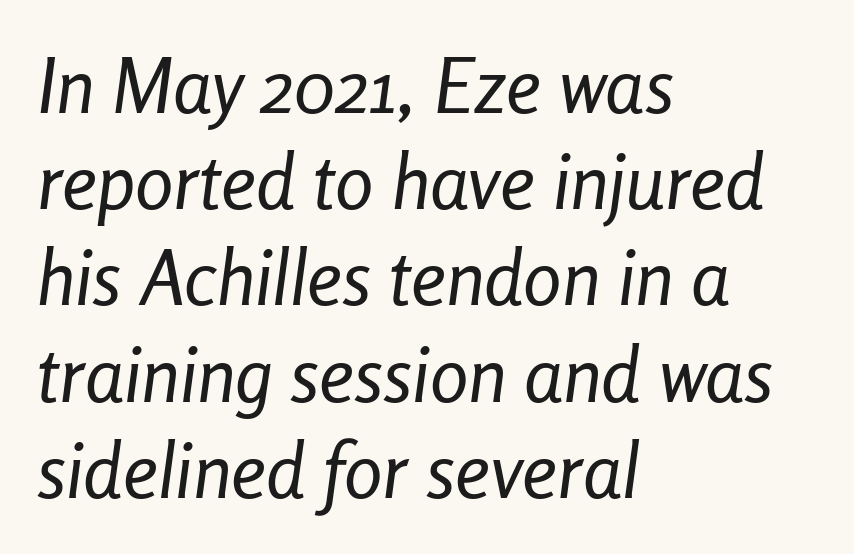
Q: Is the text bold? A: No.
Q: Is the text italic (slanted)? A: Yes, it leans right by about 8 degrees.
Q: Is the text underlined? A: No.
Q: How is the paragraph aligned? A: Left-aligned.
Q: Is the spacing between letters normal or unusually wide? A: Normal.
Q: Is the spacing between lines tight, normal or loose? A: Normal.
Q: Width (condensed, normal, or wide)? A: Condensed.
Q: Stroke contrast? A: Low.
Q: x-height? A: Medium.
Q: Monospaced? A: No.
